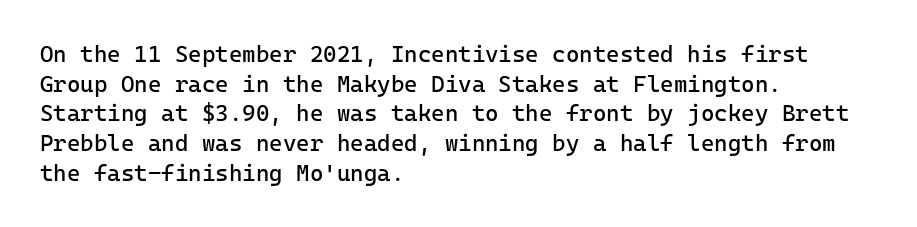
Q: Is the text bold? A: No.
Q: Is the text italic (slanted)? A: No, it is upright.
Q: Is the text underlined? A: No.
Q: How is the paragraph aligned? A: Left-aligned.
Q: Is the spacing between letters normal or unusually wide? A: Normal.
Q: Is the spacing between lines tight, normal or loose? A: Normal.
